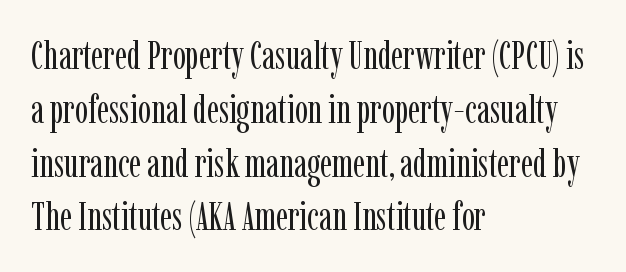
Ordinary non-slanted type is in use. No extra ink here — the face is not bold. Glyph-to-glyph distance matches everyday printed text. Honestly, there is no underline to notice here at all.
